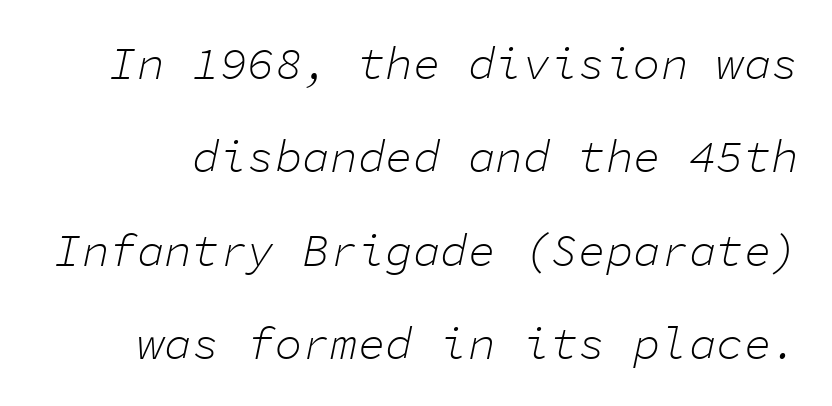
The image shows 46 px light type, italic (leaning right), monospaced; set loose line spacing (2.03x), normal letter spacing, not underlined; low stroke contrast and a medium x-height.
